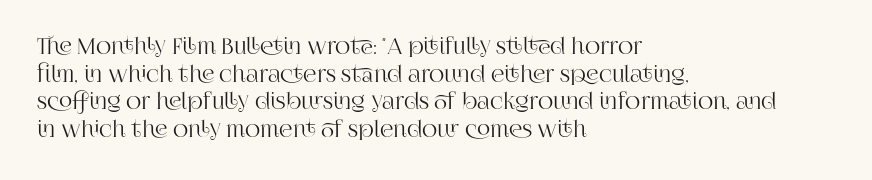
Q: Is the text italic (slanted)? A: No, it is upright.
Q: Is the text underlined? A: No.
Q: How is the paragraph aligned? A: Left-aligned.
Q: Is the spacing between letters normal or unusually wide? A: Normal.
Q: Is the spacing between lines tight, normal or loose? A: Normal.
